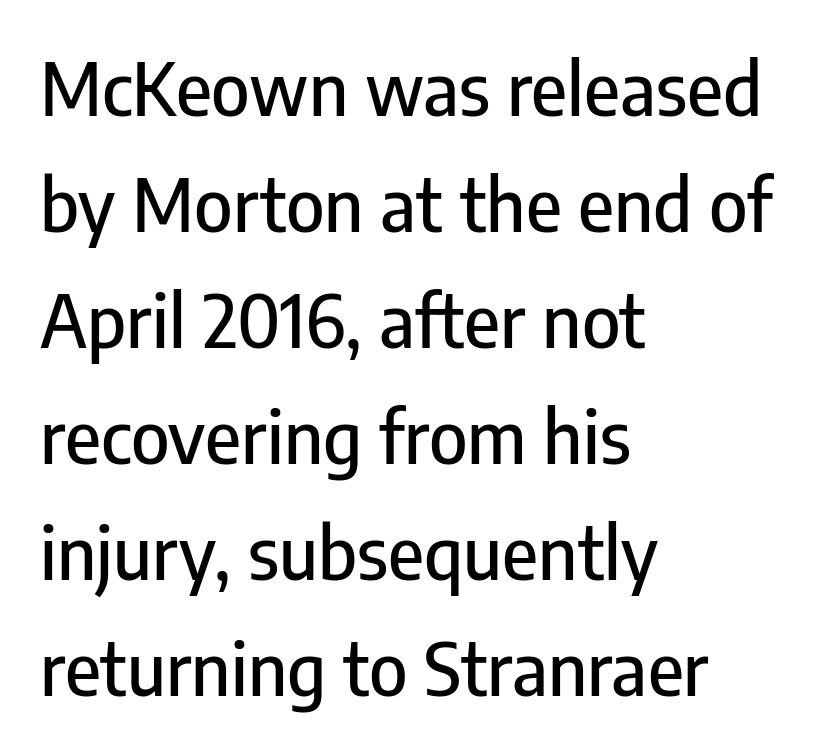
{"serif": "no", "italic": "no", "width": "condensed", "stroke_contrast": "low", "x_height": "medium", "monospaced": "no", "underline": "no", "align": "left", "line_spacing": "normal", "line_spacing_ratio": 1.59, "letter_spacing": "normal", "letter_spacing_em": 0.0, "glyph_px": 73}
